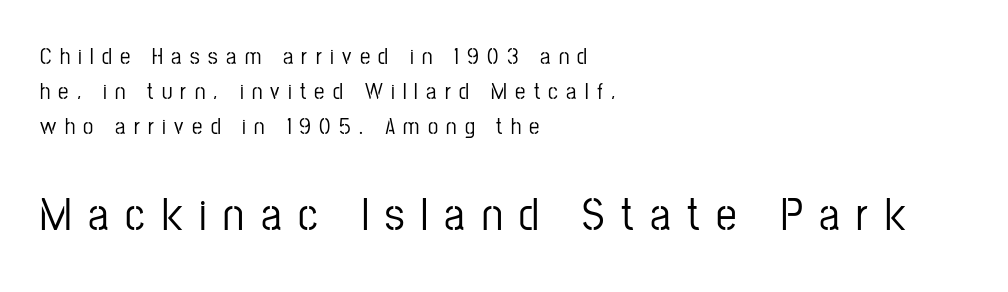
Q: Is the text italic (slanted)? A: No, it is upright.
Q: Is the typeface a serif or a sans-serif typeface? A: Sans-serif.
Q: Is the text underlined? A: No.
Q: How is the paragraph aligned? A: Left-aligned.
Q: Is the spacing between letters normal or unusually wide? A: Unusually wide.
Q: Is the spacing between lines tight, normal or loose? A: Normal.
Q: Which block of text is set in a larger size, the first (top) or the second (bottom)? A: The second (bottom) one.
Q: Width (condensed, normal, or wide)? A: Condensed.
Q: Stroke contrast? A: Low.
Q: x-height? A: Medium.
Q: Monospaced? A: No.
